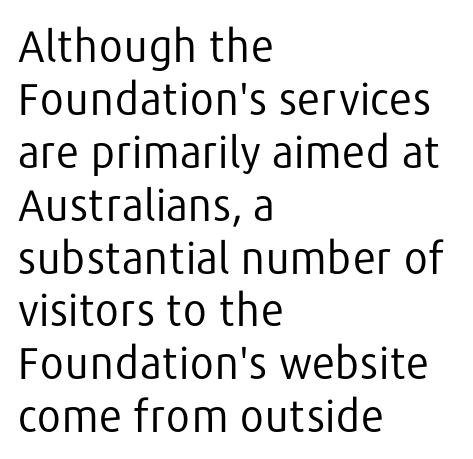
{"serif": "no", "italic": "no", "bold": "no", "weight": "regular", "width": "normal", "stroke_contrast": "low", "x_height": "medium", "monospaced": "no", "underline": "no", "align": "left", "line_spacing_ratio": 1.23, "letter_spacing": "normal", "letter_spacing_em": 0.0, "glyph_px": 43}
